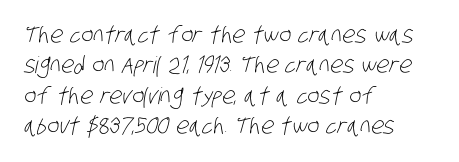
Q: Is the text bold? A: No.
Q: Is the text underlined? A: No.
Q: How is the paragraph aligned? A: Left-aligned.
Q: Is the spacing between letters normal or unusually wide? A: Normal.
Q: Is the spacing between lines tight, normal or loose? A: Normal.
